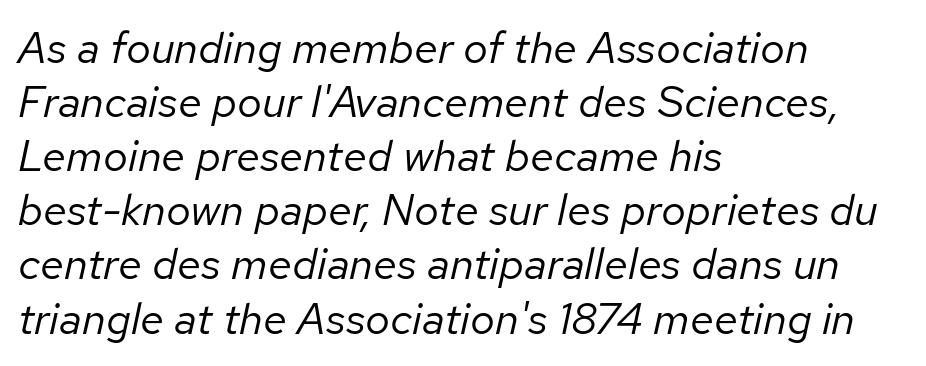
The gaps between neighbouring characters are ordinary and unremarkable. Vertical stems look standard width or narrower in stroke. Looks like regular typesetting: each glyph gets only the width it needs. Descenders hang freely into open space. The lines in this sample share a left origin and differ only in where they stop.
